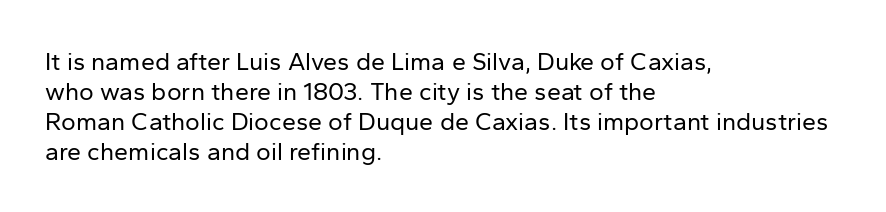
{"italic": "no", "bold": "no", "underline": "no", "align": "left", "line_spacing_ratio": 1.2, "letter_spacing": "normal", "letter_spacing_em": 0.0, "glyph_px": 25}
